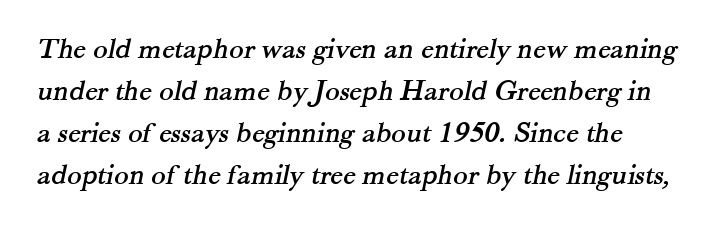
Words appear dense and cohesive because spacing is normal. Vertical spacing — default. Underlining? Definitely not there. These lines are rendered in a variable-pitch font. Yep, those are serifs on the letters.
